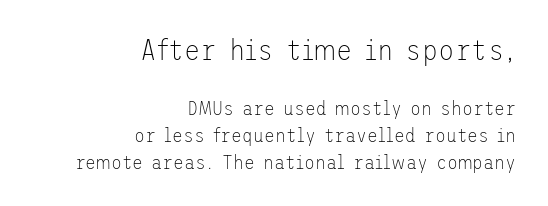
Q: Is the text bold? A: No.
Q: Is the text italic (slanted)? A: No, it is upright.
Q: Is the typeface a serif or a sans-serif typeface? A: Sans-serif.
Q: Is the text underlined? A: No.
Q: How is the paragraph aligned? A: Right-aligned.
Q: Is the spacing between letters normal or unusually wide? A: Normal.
Q: Is the spacing between lines tight, normal or loose? A: Normal.
Q: Which block of text is set in a larger size, the first (top) or the second (bottom)? A: The first (top) one.
Q: Width (condensed, normal, or wide)? A: Normal.
Q: Stroke contrast? A: Low.
Q: x-height? A: Medium.
